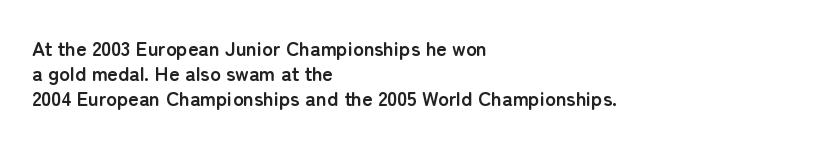
Q: Is the text bold? A: Yes.
Q: Is the text italic (slanted)? A: No, it is upright.
Q: Is the text underlined? A: No.
Q: How is the paragraph aligned? A: Left-aligned.
Q: Is the spacing between letters normal or unusually wide? A: Normal.
Q: Is the spacing between lines tight, normal or loose? A: Normal.
